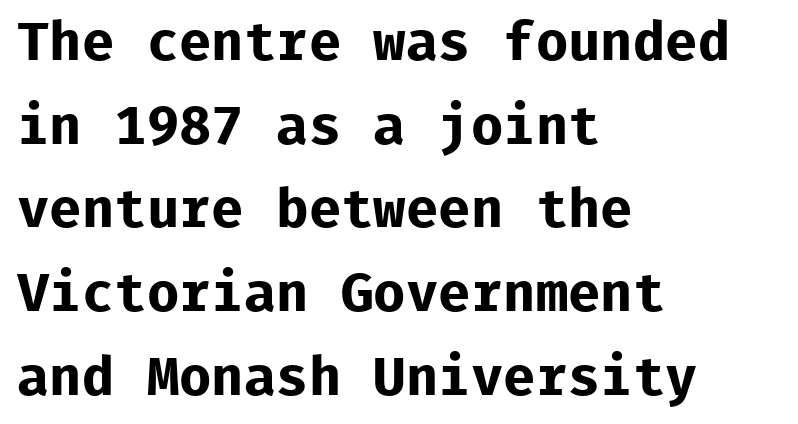
The image shows 54 px bold sans-serif type, upright, monospaced; set left-aligned, normal line spacing (1.55x), normal letter spacing, not underlined; low stroke contrast and a medium x-height.
